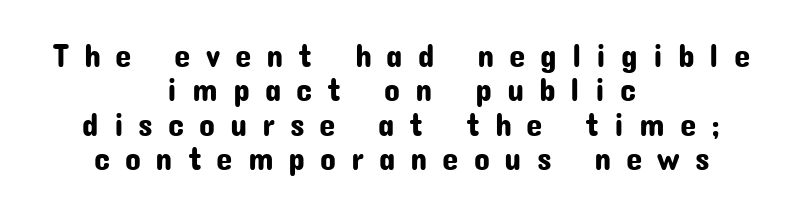
The image shows 33 px sans-serif type, upright; set centered, tight line spacing (1.04x), unusually wide letter spacing (+0.45 em), not underlined; low stroke contrast and a medium x-height.
